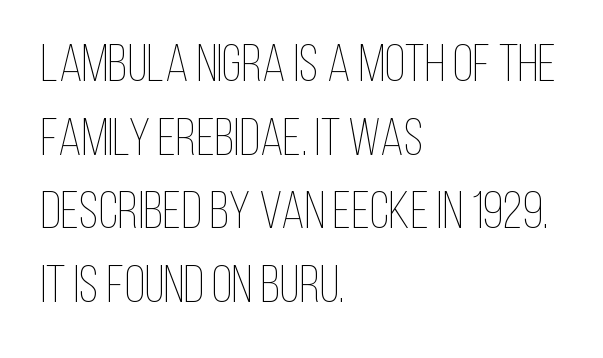
Is the block centered? No — it sits flush against the left margin. Each letter keeps its own natural width here, so spacing adapts to shape. Unlike italic type, these characters show no tilt at all. Horizontal bands of white between lines are of average thickness.
